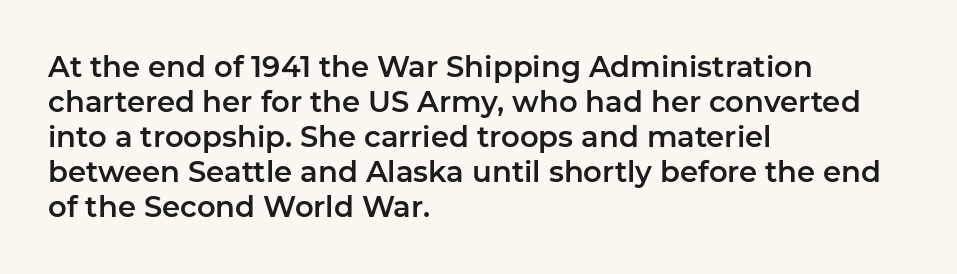
The image shows 29 px sans-serif type, upright; set left-aligned, line spacing 1.21x, normal letter spacing, not underlined; low stroke contrast and a medium x-height.
